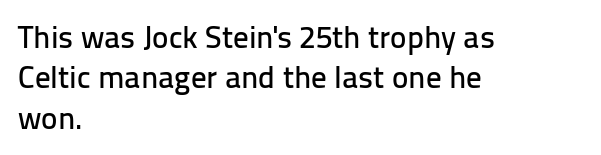
Tracking here is standard; glyphs follow each other at the usual distance. This is the regular roman posture of the typeface. The lines in this sample share a left origin and differ only in where they stop. Think of a printed novel: that variable character pitch is what you see here. The passage shown is typeset with a sans-serif family. In terms of leading, this rendering sits right in the middle.
